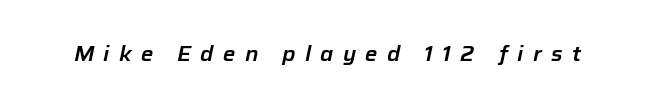
The image shows 21 px text type, italic (leaning right); set unusually wide letter spacing (+0.44 em), not underlined.
